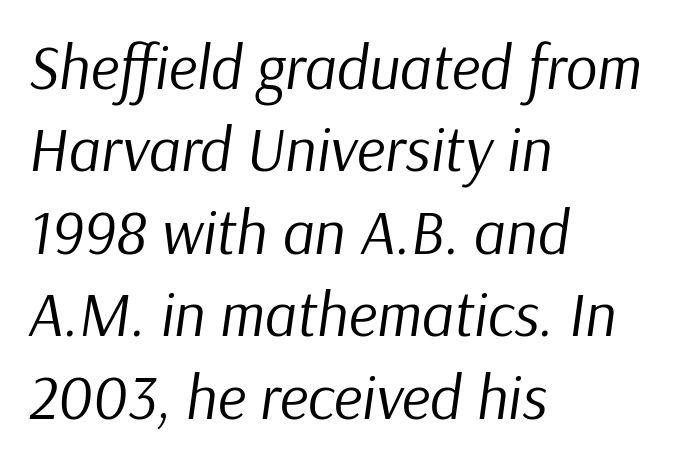
This sample has the flowing, uneven cadence of proportional lettering. Decoration check: the copy has no underline. These lines were composed using italics. The letterforms sit at book weight or below. The lines in this sample share a left origin and differ only in where they stop. Does extra space separate the letters? No, they use regular spacing.
